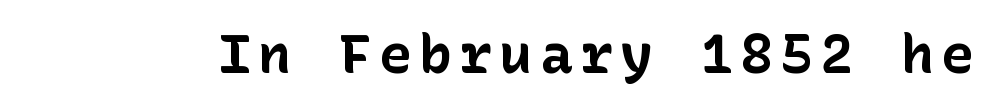
{"serif": "no", "italic": "no", "bold": "yes", "weight": "bold", "width": "normal", "stroke_contrast": "low", "x_height": "medium", "underline": "no", "glyph_px": 55}
